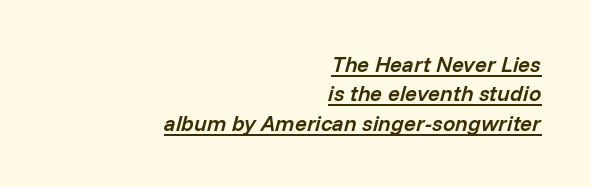
{"italic": "yes", "lean": "right", "slant_degrees": 14, "bold": "semi", "underline": "yes", "align": "right", "line_spacing": "normal", "line_spacing_ratio": 1.33, "letter_spacing": "normal", "letter_spacing_em": 0.0, "glyph_px": 22}
